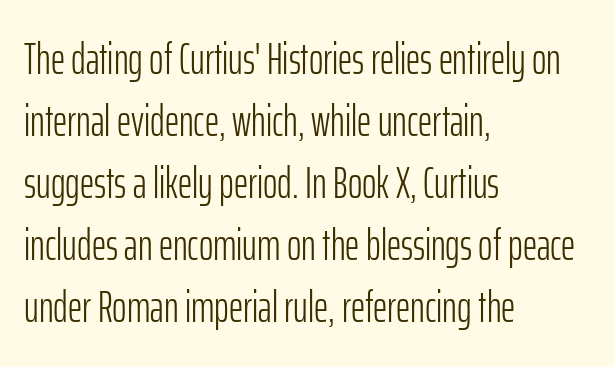
{"serif": "no", "italic": "no", "bold": "no", "weight": "light", "width": "condensed", "stroke_contrast": "low", "x_height": "medium", "monospaced": "no", "underline": "no", "align": "left", "line_spacing": "normal", "line_spacing_ratio": 1.41, "letter_spacing": "normal", "letter_spacing_em": 0.0, "glyph_px": 44}
